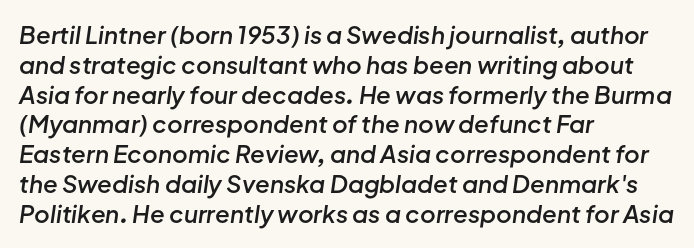
{"italic": "yes", "lean": "right", "slant_degrees": 8, "bold": "semi", "underline": "no", "align": "left", "line_spacing_ratio": 1.24, "letter_spacing": "normal", "letter_spacing_em": 0.0, "glyph_px": 24}
